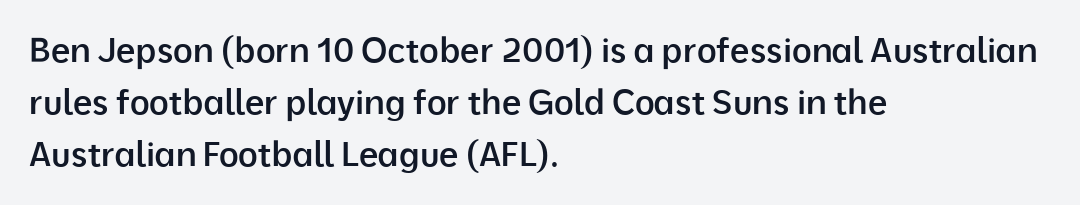
{"serif": "no", "italic": "no", "bold": "semi", "weight": "semibold", "width": "normal", "stroke_contrast": "low", "x_height": "medium", "monospaced": "no", "underline": "no", "align": "left", "line_spacing": "normal", "line_spacing_ratio": 1.53, "letter_spacing": "normal", "letter_spacing_em": 0.0, "glyph_px": 34}
